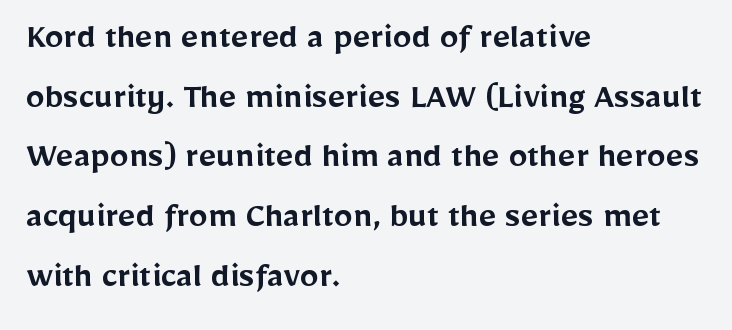
{"serif": "no", "italic": "no", "bold": "semi", "weight": "semibold", "width": "normal", "stroke_contrast": "low", "x_height": "medium", "monospaced": "no", "underline": "no", "align": "left", "line_spacing": "normal", "line_spacing_ratio": 1.57, "letter_spacing": "normal", "letter_spacing_em": 0.0, "glyph_px": 38}
